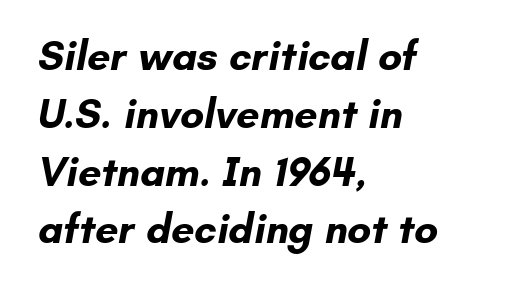
The image shows 41 px bold sans-serif type; set left-aligned, normal line spacing (1.41x), normal letter spacing, not underlined; low stroke contrast and a small x-height.
